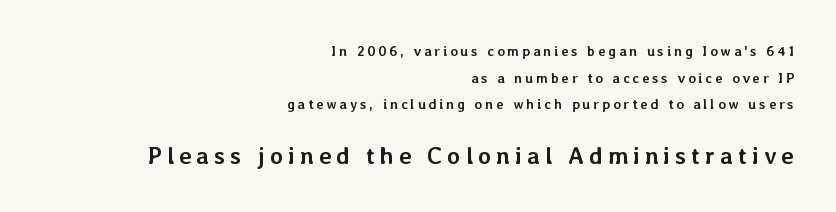
{"italic": "no", "bold": "yes", "underline": "no", "align": "right", "line_spacing": "loose", "line_spacing_ratio": 1.9, "letter_spacing": "wide", "letter_spacing_em": 0.2, "larger_block": "second", "size_ratio": 1.71, "glyph_px": 24}
